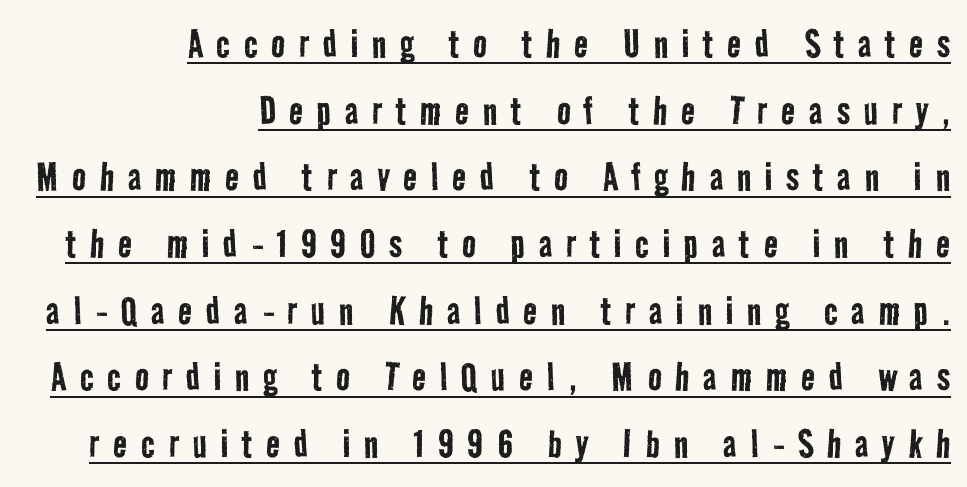
Q: Is the text bold? A: No.
Q: Is the typeface a serif or a sans-serif typeface? A: Sans-serif.
Q: Is the text underlined? A: Yes.
Q: How is the paragraph aligned? A: Right-aligned.
Q: Is the spacing between letters normal or unusually wide? A: Unusually wide.
Q: Is the spacing between lines tight, normal or loose? A: Normal.
Q: Width (condensed, normal, or wide)? A: Condensed.
Q: Stroke contrast? A: Low.
Q: x-height? A: Medium.
Q: Monospaced? A: No.
